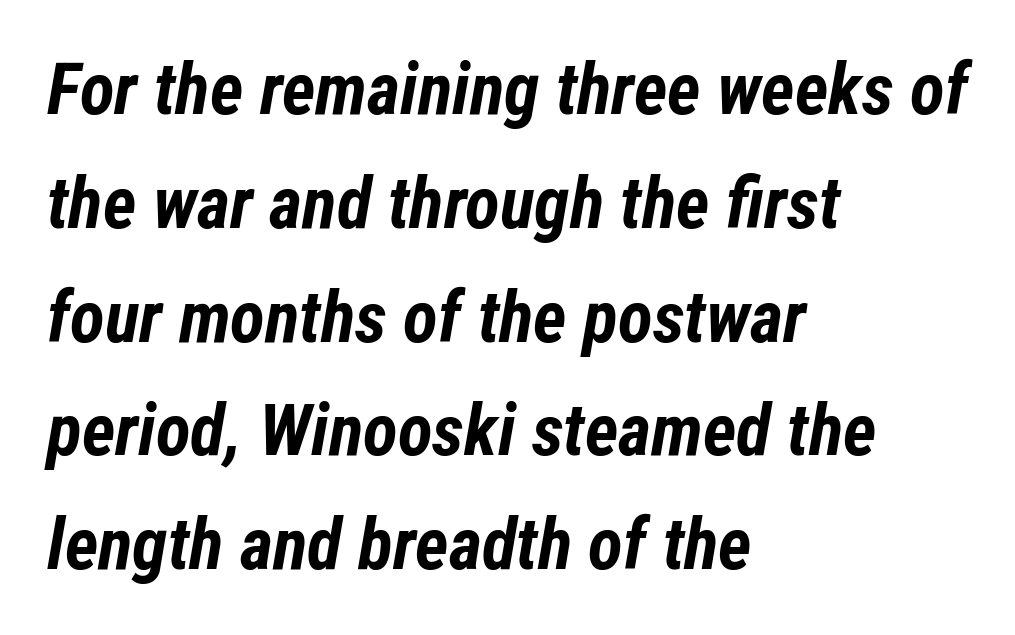
Is the letter spacing exaggerated? No — it looks like the ordinary default. Here the designer chose a conventional face with non-uniform glyph widths. Descender tails drop into unmarked territory. Style check: oblique. The passage shown stacks its lines at a standard gap.
